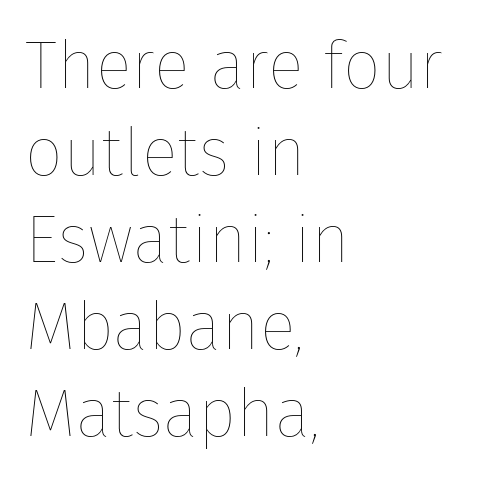
The image shows 67 px thin type, upright; set left-aligned, normal line spacing (1.3x), normal letter spacing, not underlined; low stroke contrast and a medium x-height.
